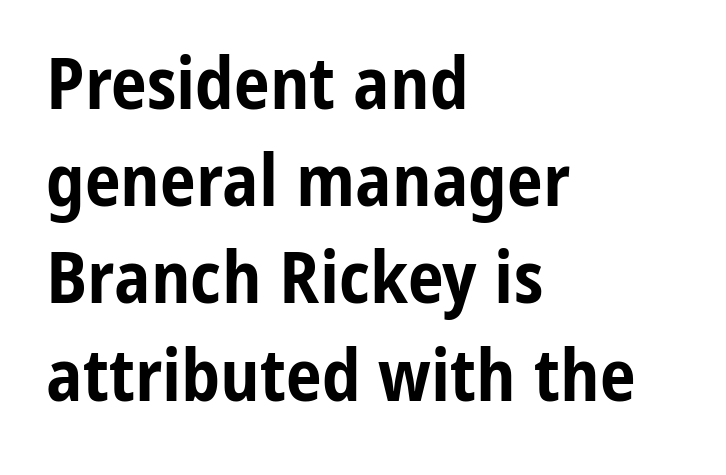
{"serif": "no", "italic": "no", "bold": "yes", "weight": "bold", "width": "condensed", "stroke_contrast": "low", "x_height": "medium", "monospaced": "no", "underline": "no", "align": "left", "line_spacing": "normal", "line_spacing_ratio": 1.35, "letter_spacing": "normal", "letter_spacing_em": 0.0, "glyph_px": 72}
